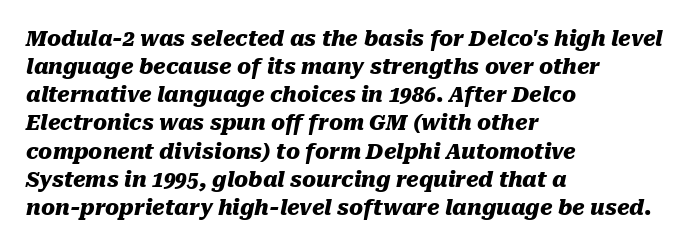
Typographic density is high because the face is bold. Honestly, the letter spacing is just normal — you wouldn't notice it. The words here are not underlined. Slant detected: the letters are inclined. Regarding leading, the lines here are spaced in the standard way. The compositor pushed each line to the left boundary.
